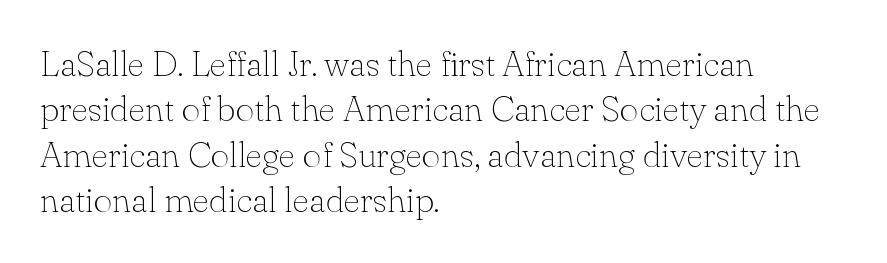
{"serif": "yes", "italic": "no", "bold": "no", "weight": "thin", "width": "normal", "stroke_contrast": "low", "x_height": "small", "monospaced": "no", "underline": "no", "align": "left", "line_spacing": "normal", "line_spacing_ratio": 1.26, "letter_spacing": "normal", "letter_spacing_em": 0.0, "glyph_px": 36}
